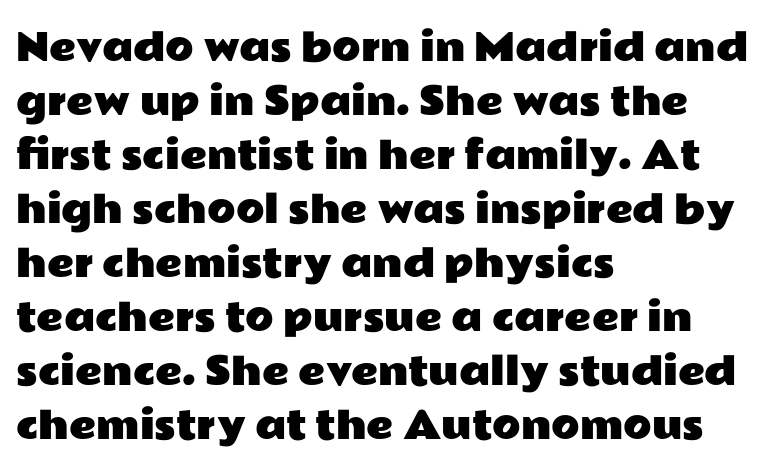
Rows of type keep a routine distance in the vertical direction. The baseline area is clear. In terms of posture, this sample is upright. Is this a fixed-width face? No — the glyphs have proportional, varying widths. What kind of face is this? One without serifs — a sans. What stands out about the letter spacing? Nothing — it is the standard amount.
